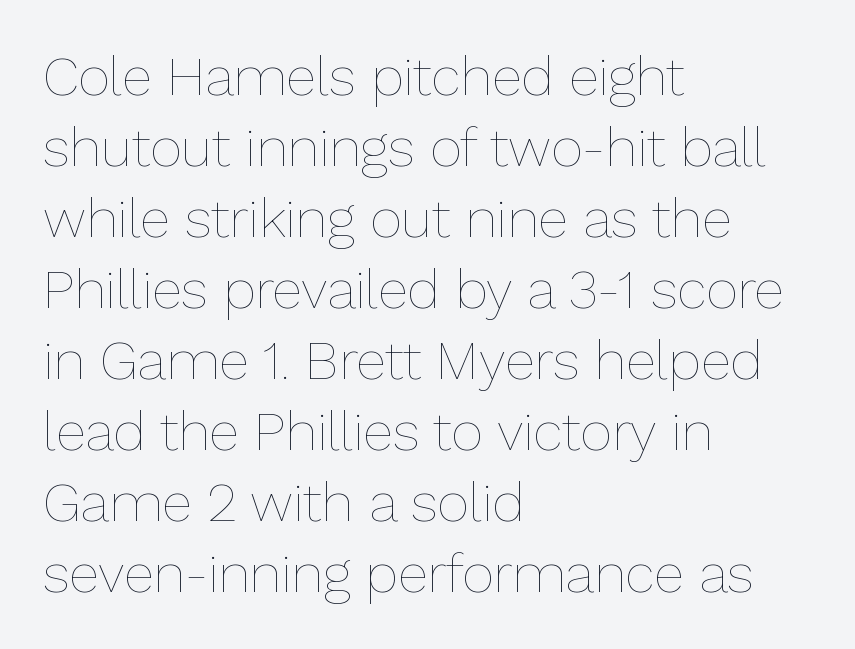
Q: Is the text bold? A: No.
Q: Is the text italic (slanted)? A: No, it is upright.
Q: Is the text underlined? A: No.
Q: How is the paragraph aligned? A: Left-aligned.
Q: Is the spacing between letters normal or unusually wide? A: Normal.
Q: Is the spacing between lines tight, normal or loose? A: Normal.
Q: Width (condensed, normal, or wide)? A: Normal.
Q: Stroke contrast? A: Low.
Q: x-height? A: Medium.
Q: Monospaced? A: No.
